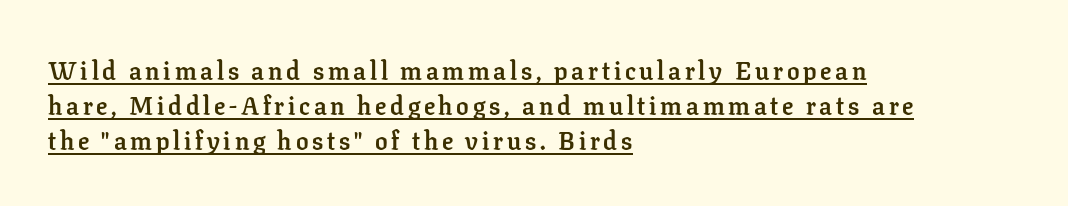
The image shows 25 px bold type, upright; set left-aligned, normal line spacing (1.4x), underlined.
